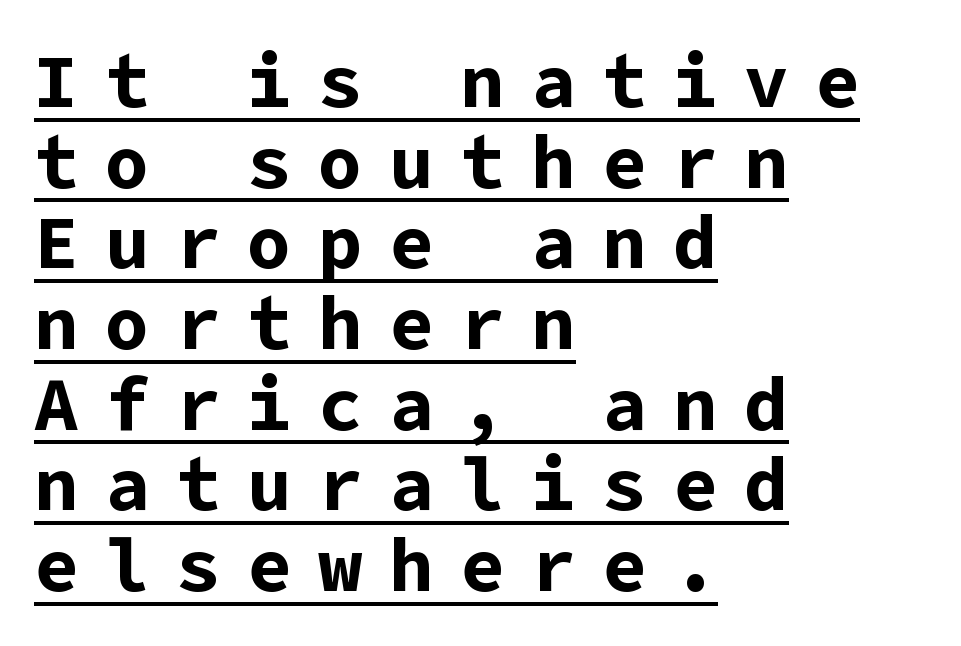
Q: Is the text bold? A: Yes.
Q: Is the text italic (slanted)? A: No, it is upright.
Q: Is the typeface a serif or a sans-serif typeface? A: Sans-serif.
Q: Is the text underlined? A: Yes.
Q: How is the paragraph aligned? A: Left-aligned.
Q: Is the spacing between letters normal or unusually wide? A: Unusually wide.
Q: Is the spacing between lines tight, normal or loose? A: Tight.
Q: Width (condensed, normal, or wide)? A: Normal.
Q: Stroke contrast? A: Low.
Q: x-height? A: Medium.
